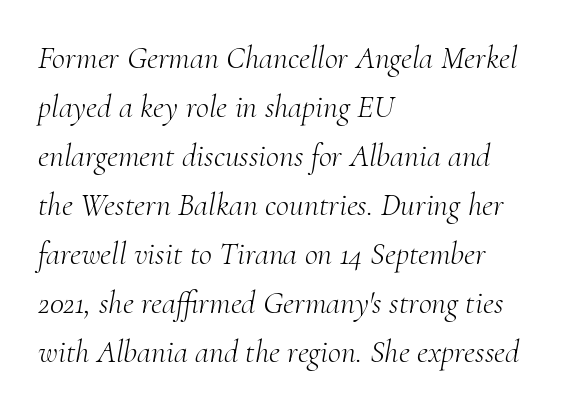
Q: Is the text bold? A: No.
Q: Is the text italic (slanted)? A: Yes, it leans right by about 10 degrees.
Q: Is the typeface a serif or a sans-serif typeface? A: Serif.
Q: Is the text underlined? A: No.
Q: How is the paragraph aligned? A: Left-aligned.
Q: Is the spacing between letters normal or unusually wide? A: Normal.
Q: Is the spacing between lines tight, normal or loose? A: Normal.
Q: Width (condensed, normal, or wide)? A: Normal.
Q: Stroke contrast? A: Medium.
Q: x-height? A: Small.
Q: Monospaced? A: No.
